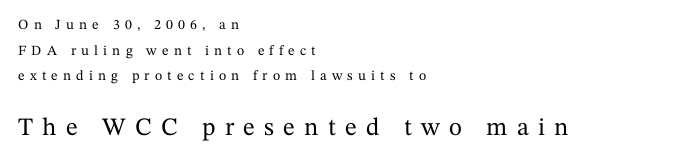
Q: Is the text italic (slanted)? A: No, it is upright.
Q: Is the text underlined? A: No.
Q: How is the paragraph aligned? A: Left-aligned.
Q: Is the spacing between letters normal or unusually wide? A: Unusually wide.
Q: Which block of text is set in a larger size, the first (top) or the second (bottom)? A: The second (bottom) one.
